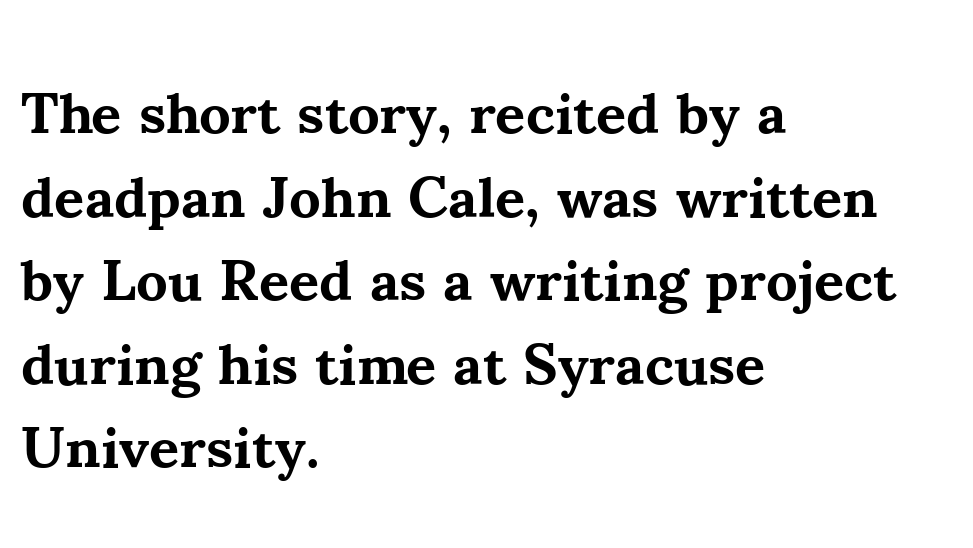
The image shows 58 px bold serif type, upright; set left-aligned, normal line spacing (1.44x), normal letter spacing, not underlined; medium stroke contrast and a small x-height.
